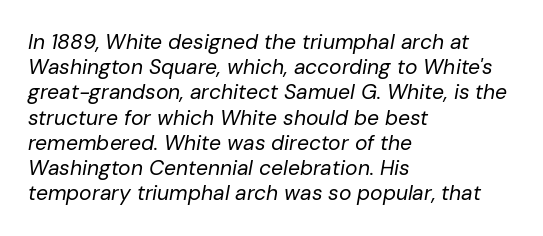
The image shows 21 px text type, italic (leaning right); set left-aligned, line spacing 1.2x, normal letter spacing, not underlined.
